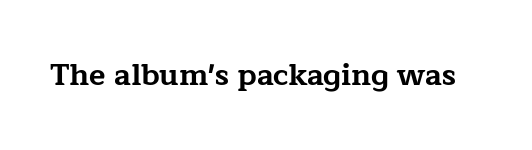
Spacing verdict: proportional, widths tailored to each character. Heft: maximum for text — a bold. The specimen reads as upright at a glance. To sum up the face: it has serifs.
